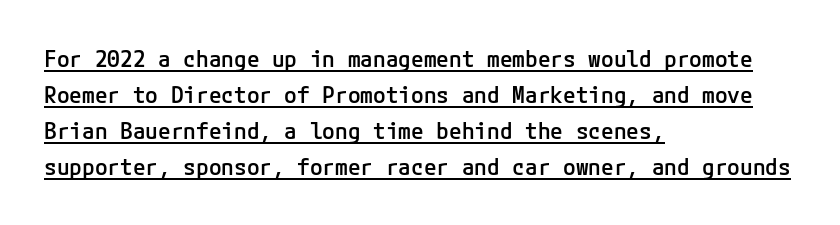
Q: Is the text bold? A: Semi-bold.
Q: Is the text italic (slanted)? A: No, it is upright.
Q: Is the text underlined? A: Yes.
Q: How is the paragraph aligned? A: Left-aligned.
Q: Is the spacing between letters normal or unusually wide? A: Normal.
Q: Is the spacing between lines tight, normal or loose? A: Normal.
